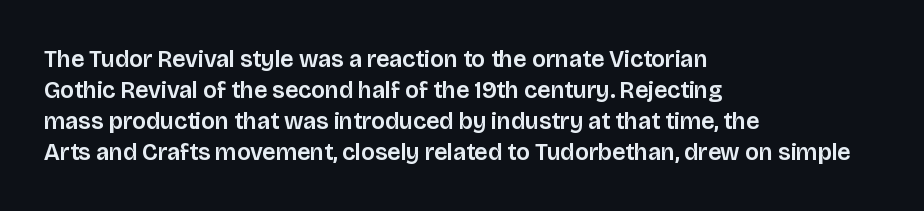
The rag falls on the right side of this text block. How would I describe the line gaps? Plain and ordinary. Ordinary non-slanted type is in use. The gaps between neighbouring characters are ordinary and unremarkable.
